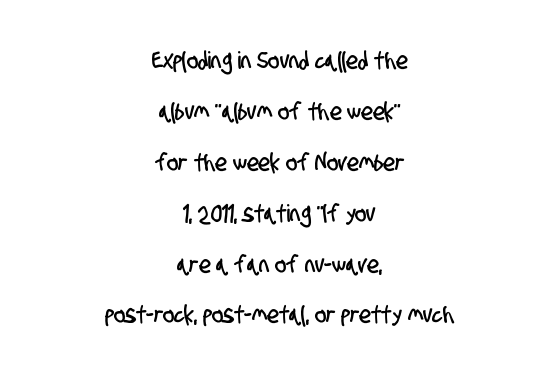
Quick note: interline space is abundant. Glance below the letters and you will spot only blank space. Each word holds together tightly as a unit, with standard inter-letter gaps. Which margin do the lines hug? Neither — every line sits in the middle.
